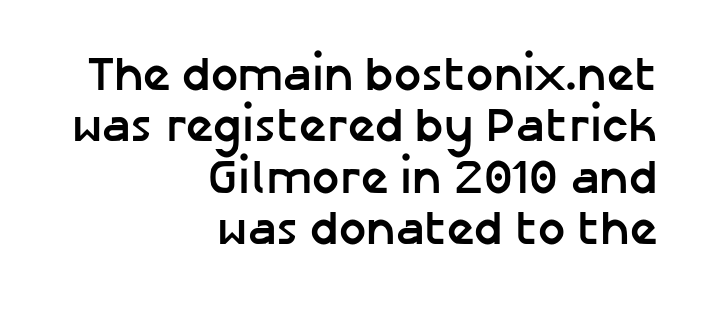
The tracking reads as untouched default to a designer's eye. Proportional: the letters do not fall into vertical columns. It's the straight-up-and-down kind of type. Emphasis by weight is at full strength: bold.
